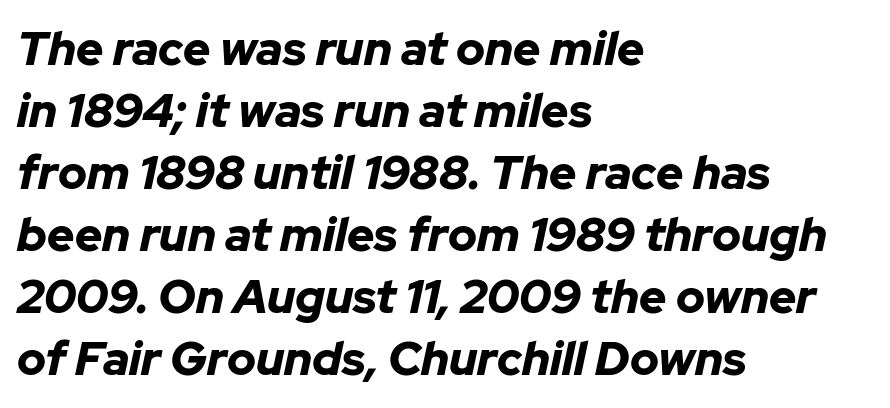
{"italic": "yes", "lean": "right", "slant_degrees": 12, "bold": "yes", "weight": "bold", "width": "normal", "stroke_contrast": "low", "x_height": "medium", "monospaced": "no", "underline": "no", "align": "left", "line_spacing": "normal", "line_spacing_ratio": 1.32, "letter_spacing": "normal", "letter_spacing_em": 0.0, "glyph_px": 47}
